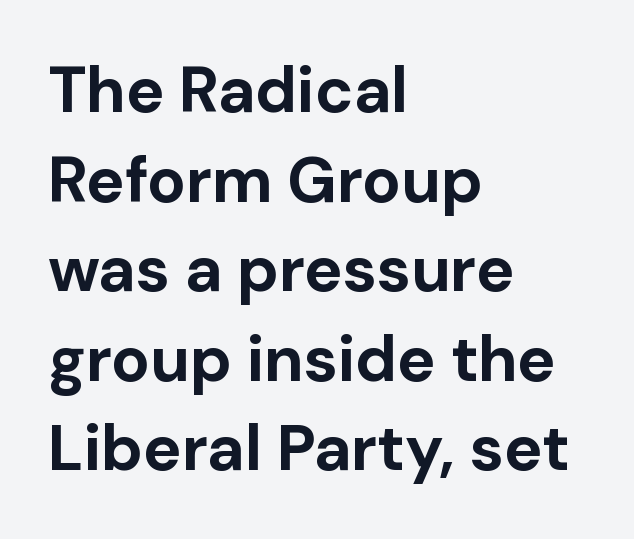
The image shows 64 px bold sans-serif type, upright; set left-aligned, normal line spacing (1.4x), normal letter spacing, not underlined; low stroke contrast and a medium x-height.
